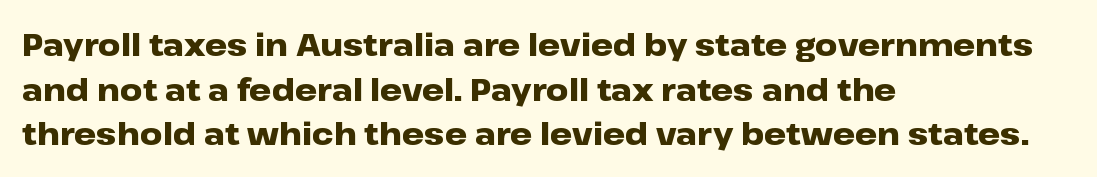
The image shows 31 px heavy, wide sans-serif type, upright; set left-aligned, normal line spacing (1.44x), normal letter spacing, not underlined; low stroke contrast and a medium x-height.
